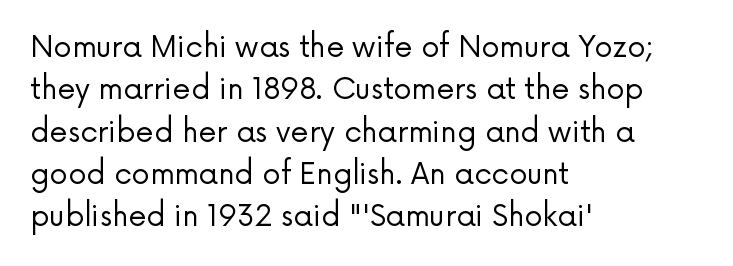
Q: Is the text bold? A: No.
Q: Is the text italic (slanted)? A: No, it is upright.
Q: Is the typeface a serif or a sans-serif typeface? A: Sans-serif.
Q: Is the text underlined? A: No.
Q: How is the paragraph aligned? A: Left-aligned.
Q: Is the spacing between letters normal or unusually wide? A: Normal.
Q: Is the spacing between lines tight, normal or loose? A: Normal.
Q: Width (condensed, normal, or wide)? A: Normal.
Q: Stroke contrast? A: Low.
Q: x-height? A: Medium.
Q: Monospaced? A: No.
